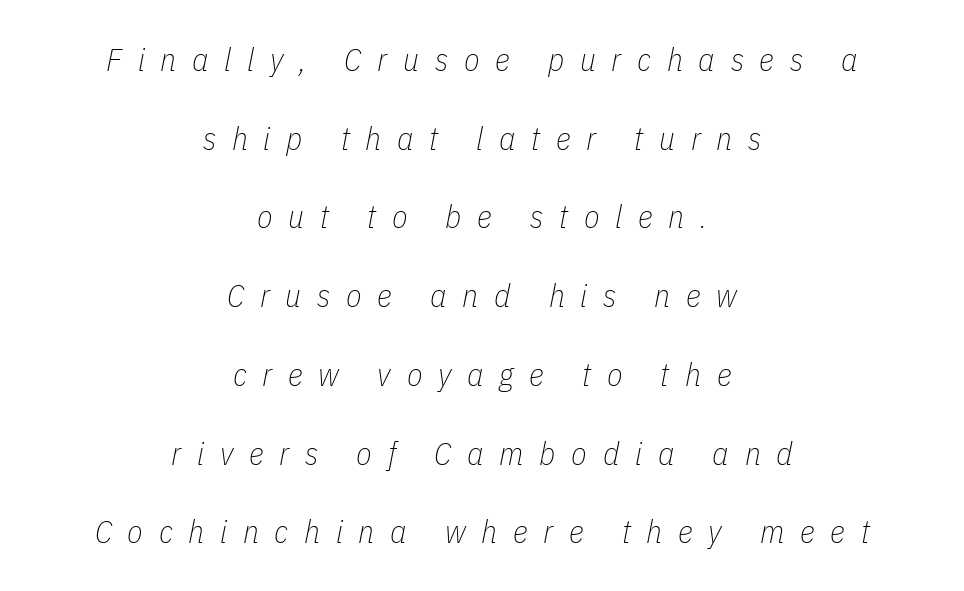
Q: Is the text bold? A: No.
Q: Is the text italic (slanted)? A: Yes, it leans right by about 11 degrees.
Q: Is the text underlined? A: No.
Q: How is the paragraph aligned? A: Centered.
Q: Is the spacing between letters normal or unusually wide? A: Unusually wide.
Q: Is the spacing between lines tight, normal or loose? A: Loose.
Q: Width (condensed, normal, or wide)? A: Condensed.
Q: Stroke contrast? A: Low.
Q: x-height? A: Medium.
Q: Monospaced? A: No.
